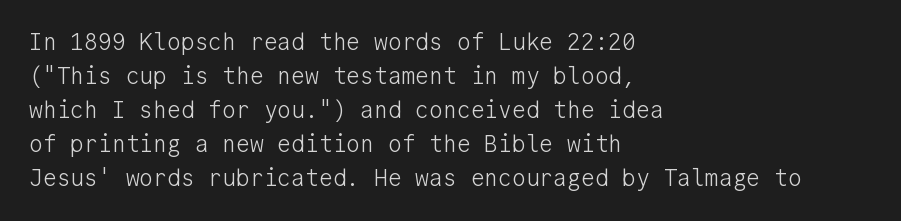
The type sits square on the baseline with zero lean. Stem width sits at or under what a default text font uses. Horizontally, the lines are justified to the leading edge only. This sample keeps an unexceptional amount of space between lines. The space beneath each line is pristine and unruled. There is no visible air inserted between adjacent glyphs.
